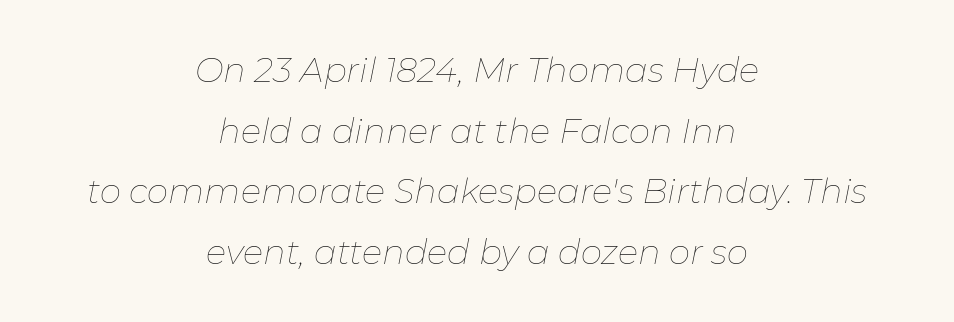
Nothing heavy about these letters — not bold at all. Is the type slanted? Yes — the strokes lean at a clear angle. Here the glyphs are tracked normally, forming tight word shapes. The rendering uses natural spacing where letterforms have individual widths. The text block is weighted toward neither margin, spreading evenly from the middle. Descender tails drop into unmarked territory.
